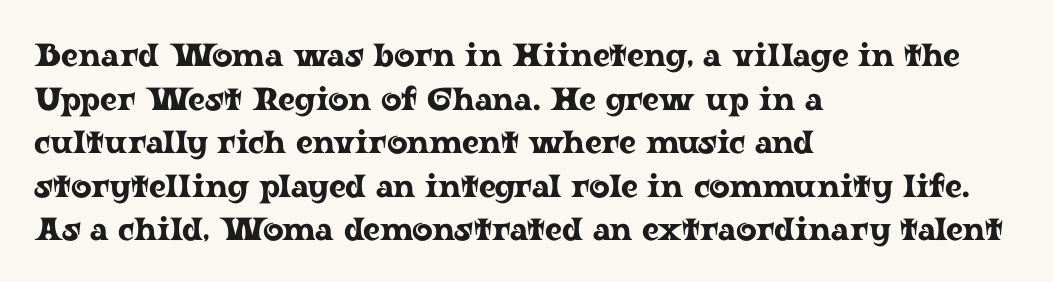
Q: Is the text italic (slanted)? A: No, it is upright.
Q: Is the typeface a serif or a sans-serif typeface? A: Serif.
Q: Is the text underlined? A: No.
Q: How is the paragraph aligned? A: Left-aligned.
Q: Is the spacing between letters normal or unusually wide? A: Normal.
Q: Is the spacing between lines tight, normal or loose? A: Normal.
Q: Width (condensed, normal, or wide)? A: Wide.
Q: Stroke contrast? A: Low.
Q: x-height? A: Medium.
Q: Monospaced? A: No.
